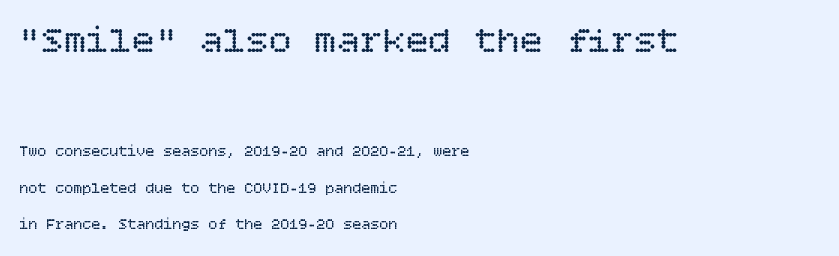
Characters remain perfectly vertical along every line. Each stroke keeps to a modest, everyday thickness or less. Which margin do the lines hug? The left one — the right edge is uneven. Look at the glyph heights: the upper group is clearly the bigger setting. Lines of text with bare space underneath. Nothing unusual about the tracking: characters are spaced as the font intends.
